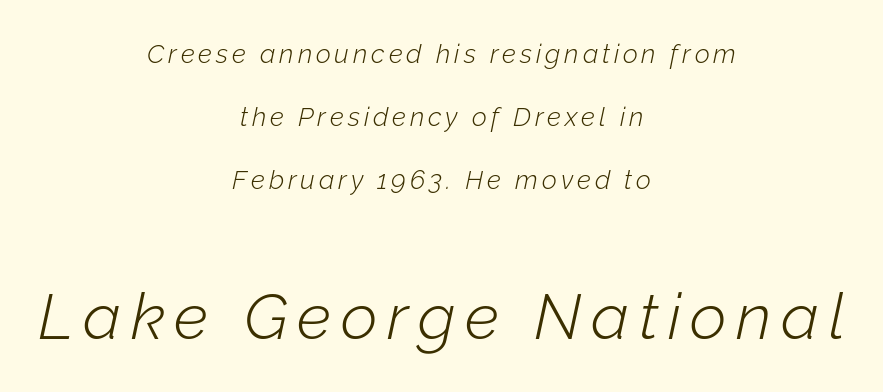
{"italic": "yes", "lean": "right", "slant_degrees": 12, "bold": "no", "weight": "light", "width": "normal", "stroke_contrast": "low", "x_height": "medium", "monospaced": "no", "underline": "no", "align": "center", "line_spacing": "loose", "line_spacing_ratio": 2.42, "larger_block": "second", "size_ratio": 2.46, "glyph_px": 64}
